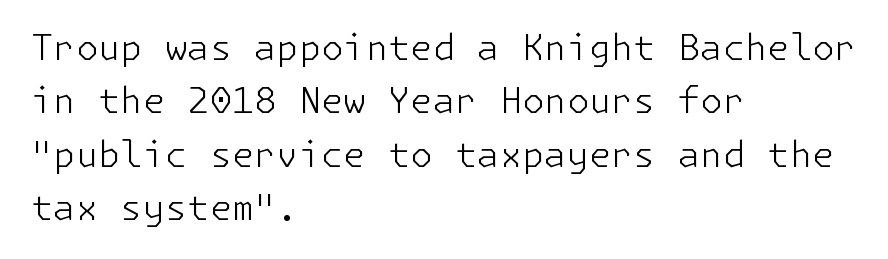
Rule under the text: the space is simply empty. Compared with typical paragraphs, the rows here are spaced about the same. Line beginnings align vertically; line endings do not. Caption: standard tracking, unaltered. The designer went with a sans here, leaving each stem footless. Italic: no, the glyphs are upright roman.
